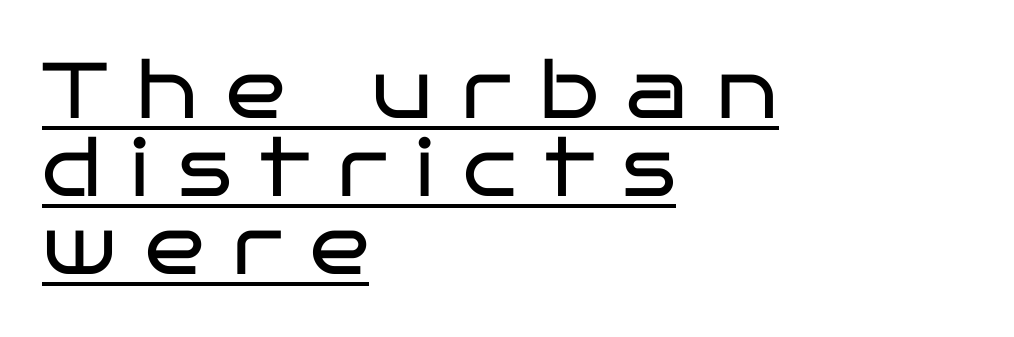
{"serif": "no", "italic": "no", "bold": "no", "weight": "regular", "width": "wide", "stroke_contrast": "low", "x_height": "large", "monospaced": "no", "underline": "yes", "align": "left", "line_spacing": "tight", "line_spacing_ratio": 0.99, "letter_spacing": "wide", "letter_spacing_em": 0.36, "glyph_px": 79}
